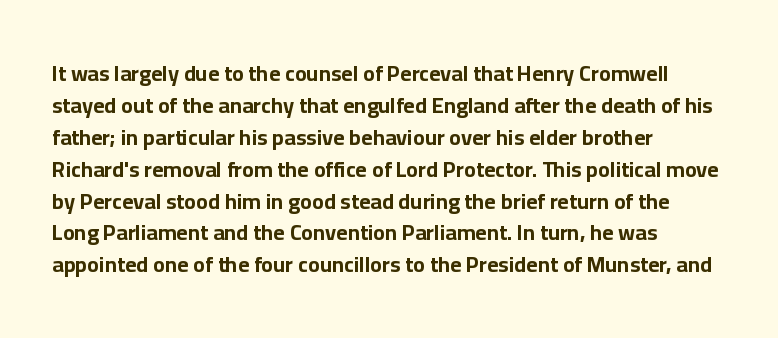
The image shows 22 px bold type, upright; set left-aligned, normal line spacing (1.45x), normal letter spacing, not underlined.
